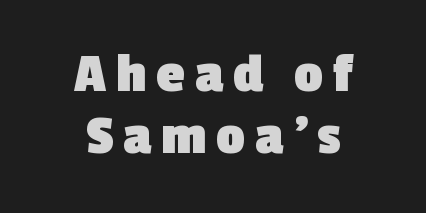
The image shows 57 px heavy sans-serif type; set centered, tight line spacing (1.09x), not underlined; a medium x-height.
